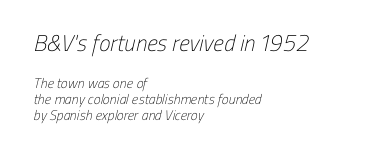
Q: Is the text bold? A: No.
Q: Is the text underlined? A: No.
Q: How is the paragraph aligned? A: Left-aligned.
Q: Is the spacing between letters normal or unusually wide? A: Normal.
Q: Is the spacing between lines tight, normal or loose? A: Tight.
Q: Which block of text is set in a larger size, the first (top) or the second (bottom)? A: The first (top) one.
